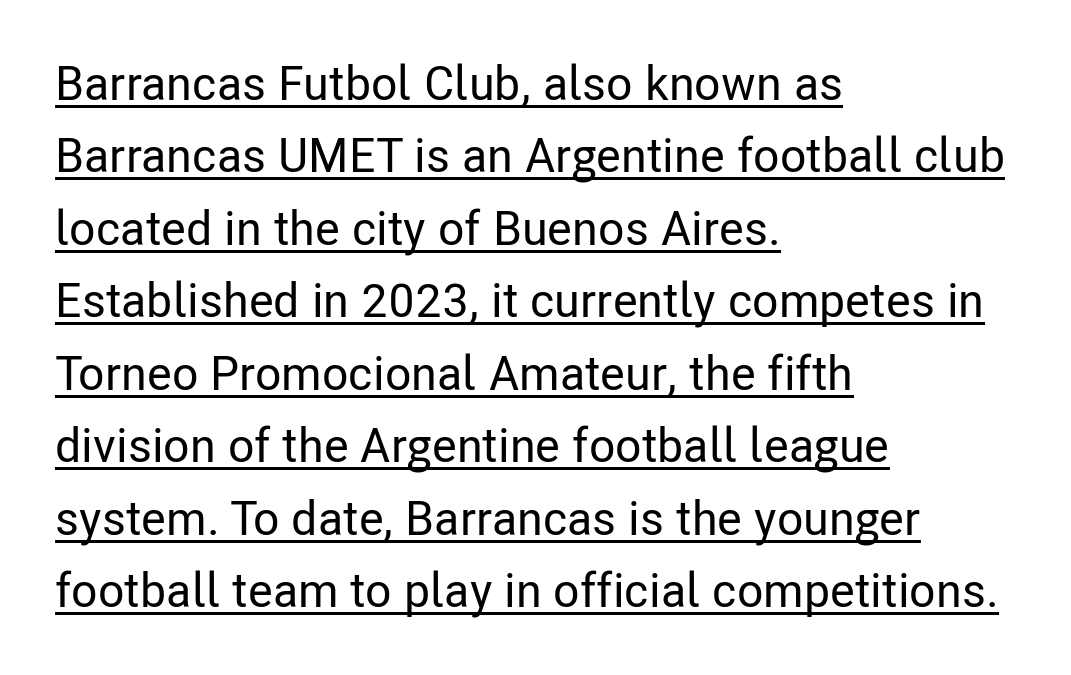
The glyphs in this specimen are sans serif. If you drew a line through each stem, it would be perfectly vertical. The space between consecutive lines is moderate. The face used here is proportionally spaced, like ordinary book or web type. A student would call this left alignment; a typographer would say flush left, rag right. You can see a thin bar hugging the bottom of the glyphs.
